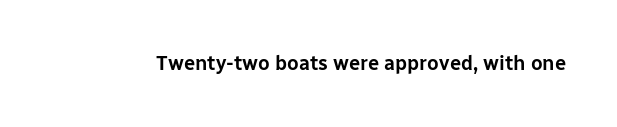
The image shows 20 px text type, upright; set normal letter spacing, not underlined.
